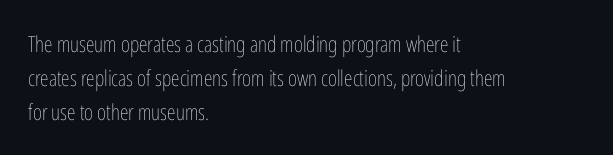
These lines stack with their left ends in a neat column. Any mark beneath the type? The region is blank. Short note: letters normally spaced. The type sits square on the baseline with zero lean.
